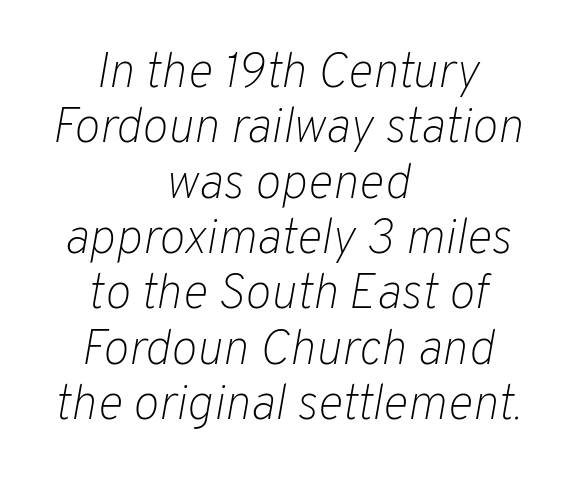
Underline: absent. The weight would be labelled regular, book, light, or lighter still. Quick note: interline space is minimal. You could not count columns in this text — the font is proportionally spaced. How are the letters spaced? Ordinarily, with no added tracking.
